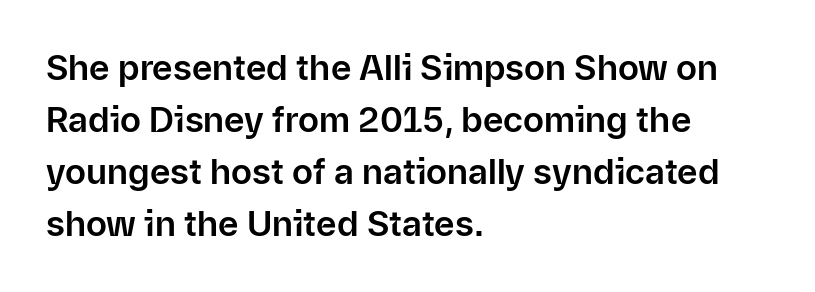
Between one letter and the next there's only the usual sliver of space. If you drew a ruler down the left edge, every line would touch it. Is there any slant? The stems are plumb. In terms of letterform style, serifs are entirely absent.
